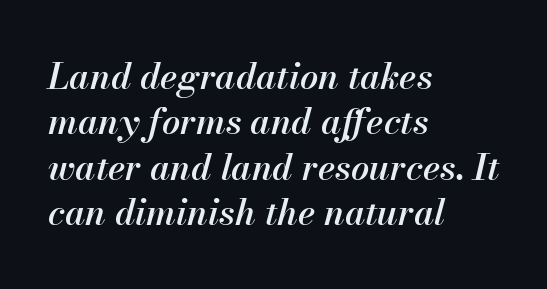
The image shows 36 px semibold type, italic (leaning right); set left-aligned, normal line spacing (1.26x), normal letter spacing, not underlined; medium stroke contrast and a small x-height.
